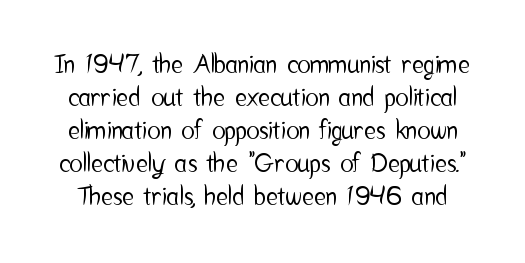
Ordinary non-slanted type is in use. The space directly below the letters is spotless. One glance says typical: line gaps are just what's usual. The letters sit at their default tracking, neither squeezed nor spread.
